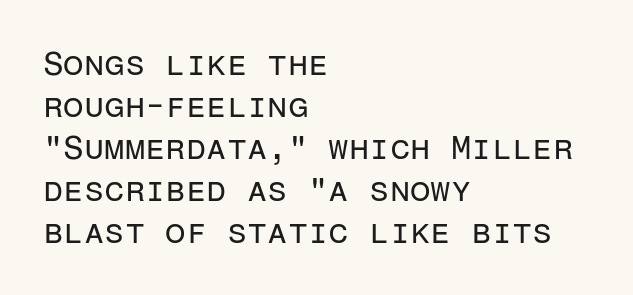
The string is rendered with underlining switched off. Horizontal alignment here is leftward, the default for most running prose. No italicization has been applied; the sample stays upright. No extra tracking has been applied to these lines. To sum up the face: it is a sans, with no serifs.
